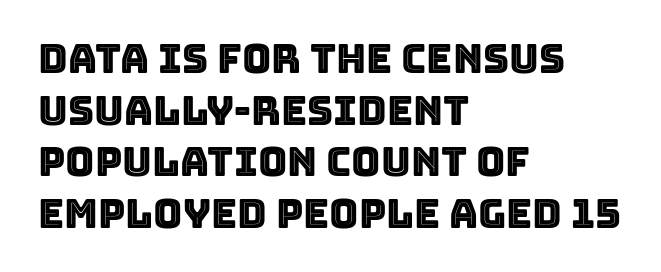
Each word holds together tightly as a unit, with standard inter-letter gaps. Rule under the text: the space is simply empty. The face used here is proportionally spaced, like ordinary book or web type. Visually the block forms a straight wall on the left and a jagged coastline on the right.
